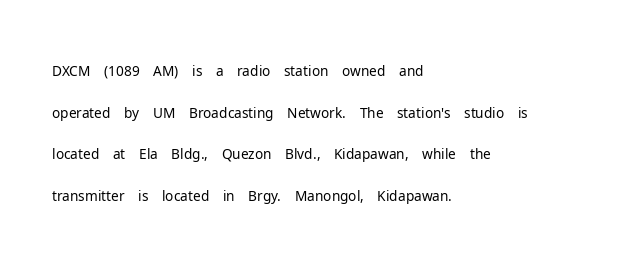
The image shows 28 px light sans-serif type, upright; set left-aligned, normal line spacing (1.49x), normal letter spacing, not underlined; low stroke contrast and a medium x-height.
